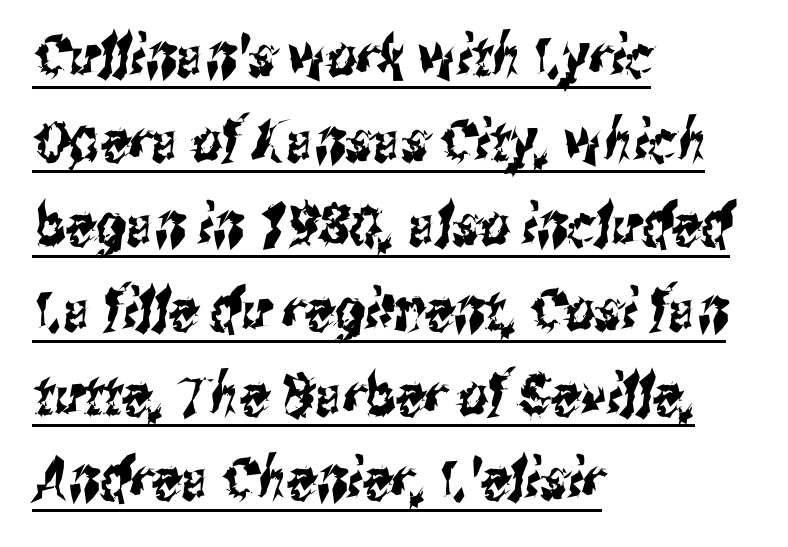
The image shows 58 px condensed sans-serif type; set left-aligned, normal line spacing (1.46x), normal letter spacing, underlined; medium stroke contrast and a medium x-height.
